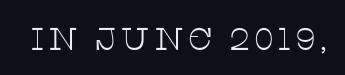
{"serif": "yes", "italic": "no", "bold": "no", "weight": "thin", "width": "wide", "stroke_contrast": "low", "x_height": "large", "monospaced": "no", "underline": "no", "glyph_px": 32}
